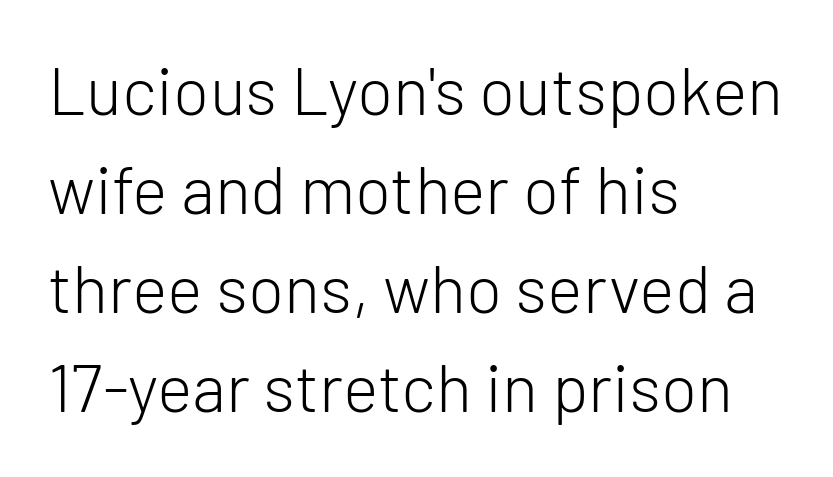
Leftover space on each line is placed entirely after the last word. Line spacing here is normal. This rendering features lettering with no underline. Proportional: the letters do not fall into vertical columns. What kind of face is this? One without serifs — a sans.
